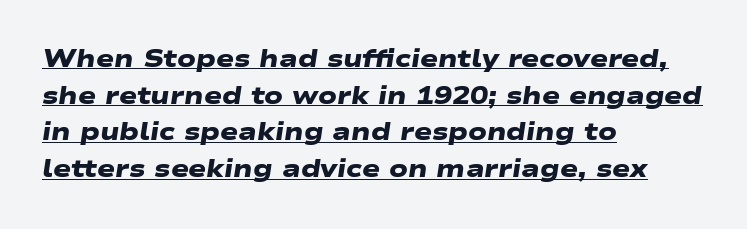
The image shows 24 px bold type; set left-aligned, normal line spacing (1.53x), normal letter spacing, underlined.
